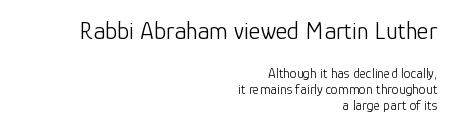
Regarding leading, the lines here are crowded together. The upper block of text is set noticeably larger than the block beneath it. The weight would be labelled regular, book, light, or lighter still. The zone under the glyphs is completely vacant.
